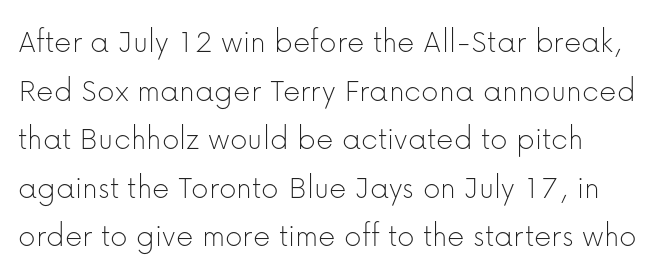
Q: Is the text bold? A: No.
Q: Is the text italic (slanted)? A: No, it is upright.
Q: Is the typeface a serif or a sans-serif typeface? A: Sans-serif.
Q: Is the text underlined? A: No.
Q: How is the paragraph aligned? A: Left-aligned.
Q: Is the spacing between letters normal or unusually wide? A: Normal.
Q: Is the spacing between lines tight, normal or loose? A: Normal.
Q: Width (condensed, normal, or wide)? A: Normal.
Q: Stroke contrast? A: Low.
Q: x-height? A: Medium.
Q: Monospaced? A: No.
